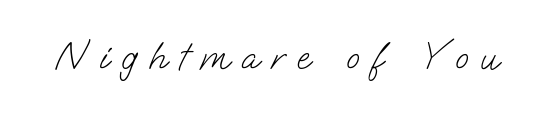
Q: Is the text bold? A: No.
Q: Is the typeface a serif or a sans-serif typeface? A: Sans-serif.
Q: Is the text underlined? A: No.
Q: Is the spacing between letters normal or unusually wide? A: Unusually wide.
Q: Width (condensed, normal, or wide)? A: Normal.
Q: Stroke contrast? A: Low.
Q: x-height? A: Small.
Q: Monospaced? A: No.
